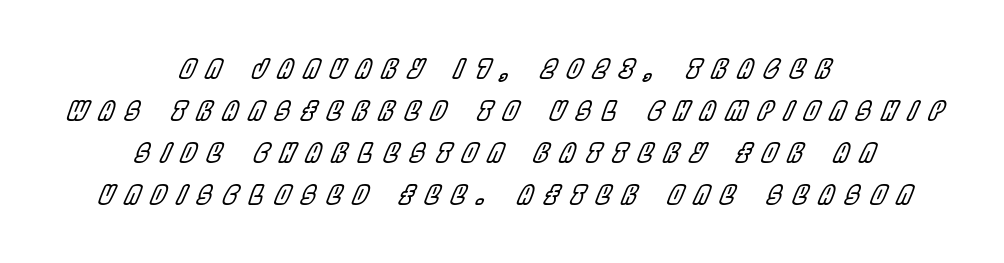
Words float on clear page, feet unadorned. Alignment: centered. Italic: yes, the glyphs are oblique. Regular leading. The letterforms stand isolated, each surrounded by extra space.
